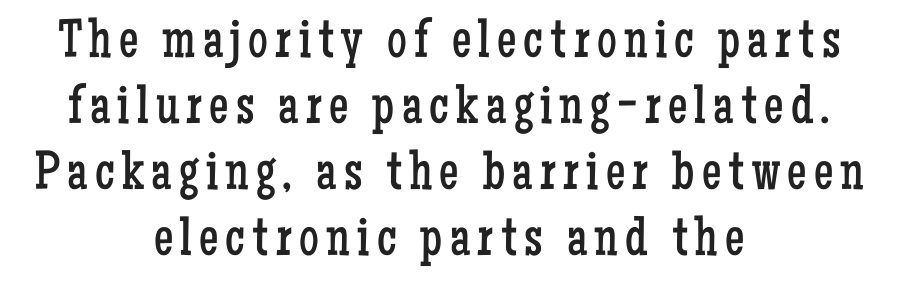
The image shows 55 px regular-weight, condensed serif type, upright; set centered, line spacing 1.2x, not underlined; low stroke contrast and a medium x-height.
